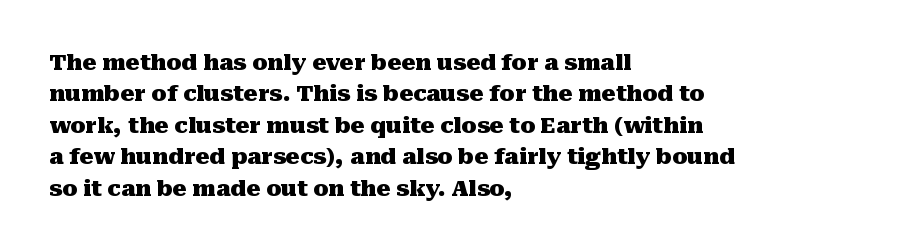
Q: Is the text bold? A: Yes.
Q: Is the text italic (slanted)? A: No, it is upright.
Q: Is the text underlined? A: No.
Q: How is the paragraph aligned? A: Left-aligned.
Q: Is the spacing between letters normal or unusually wide? A: Normal.
Q: Is the spacing between lines tight, normal or loose? A: Normal.
